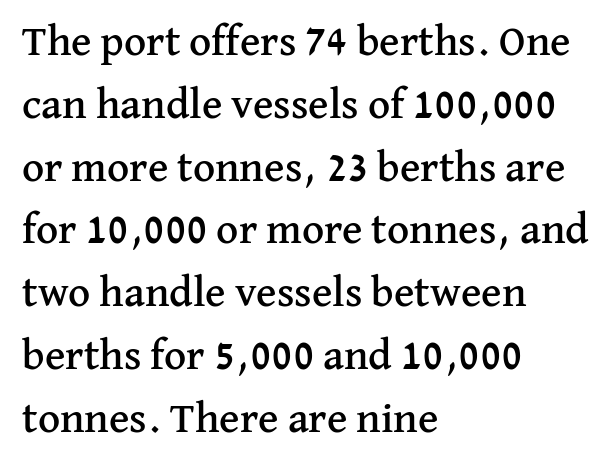
{"serif": "yes", "italic": "no", "width": "normal", "stroke_contrast": "medium", "x_height": "medium", "monospaced": "no", "underline": "no", "align": "left", "line_spacing": "normal", "line_spacing_ratio": 1.46, "letter_spacing": "normal", "letter_spacing_em": 0.0, "glyph_px": 43}
